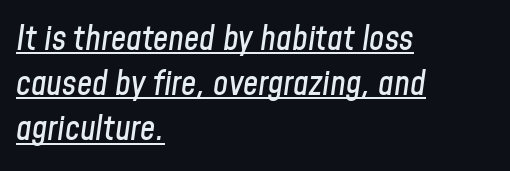
{"italic": "yes", "lean": "right", "slant_degrees": 8, "width": "condensed", "stroke_contrast": "low", "x_height": "medium", "monospaced": "no", "underline": "yes", "align": "left", "line_spacing": "normal", "line_spacing_ratio": 1.33, "letter_spacing": "normal", "letter_spacing_em": 0.0, "glyph_px": 34}
